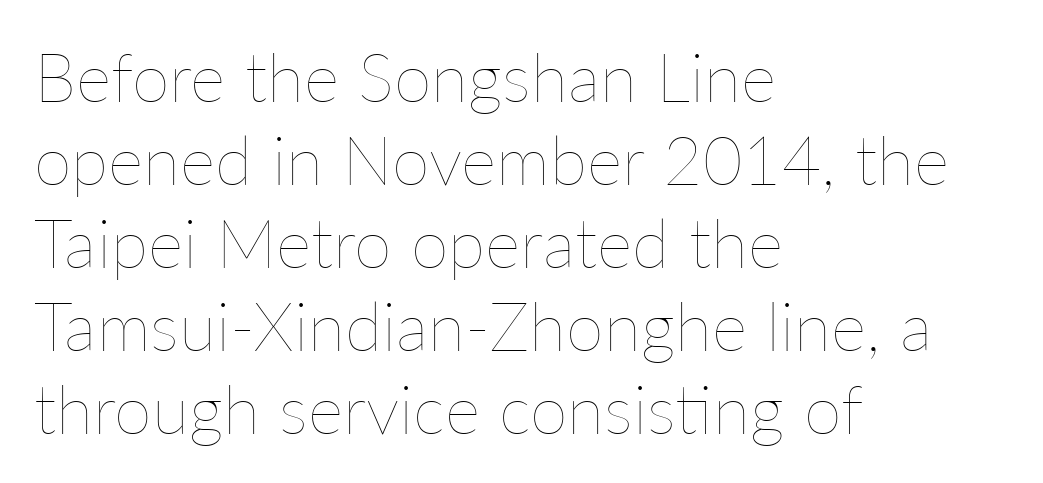
Q: Is the text bold? A: No.
Q: Is the text italic (slanted)? A: No, it is upright.
Q: Is the text underlined? A: No.
Q: How is the paragraph aligned? A: Left-aligned.
Q: Is the spacing between letters normal or unusually wide? A: Normal.
Q: Width (condensed, normal, or wide)? A: Normal.
Q: Stroke contrast? A: Low.
Q: x-height? A: Medium.
Q: Monospaced? A: No.
